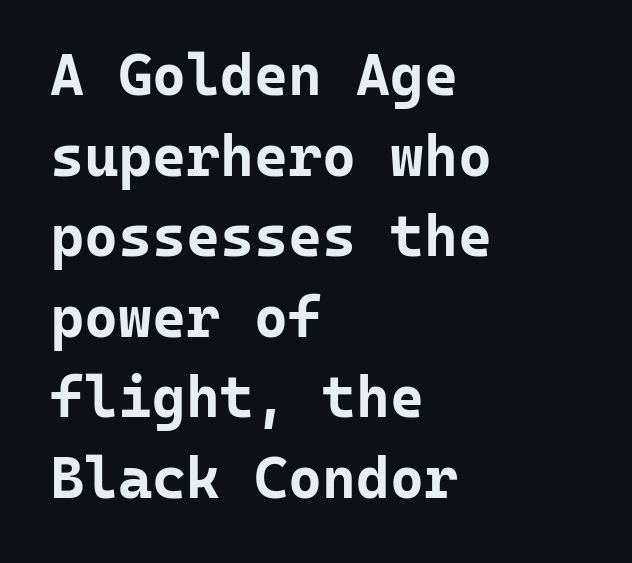
Q: Is the text bold? A: Yes.
Q: Is the text italic (slanted)? A: No, it is upright.
Q: Is the typeface a serif or a sans-serif typeface? A: Sans-serif.
Q: Is the text underlined? A: No.
Q: How is the paragraph aligned? A: Left-aligned.
Q: Is the spacing between letters normal or unusually wide? A: Normal.
Q: Is the spacing between lines tight, normal or loose? A: Normal.
Q: Width (condensed, normal, or wide)? A: Normal.
Q: Stroke contrast? A: Low.
Q: x-height? A: Medium.
Q: Monospaced? A: Yes.
